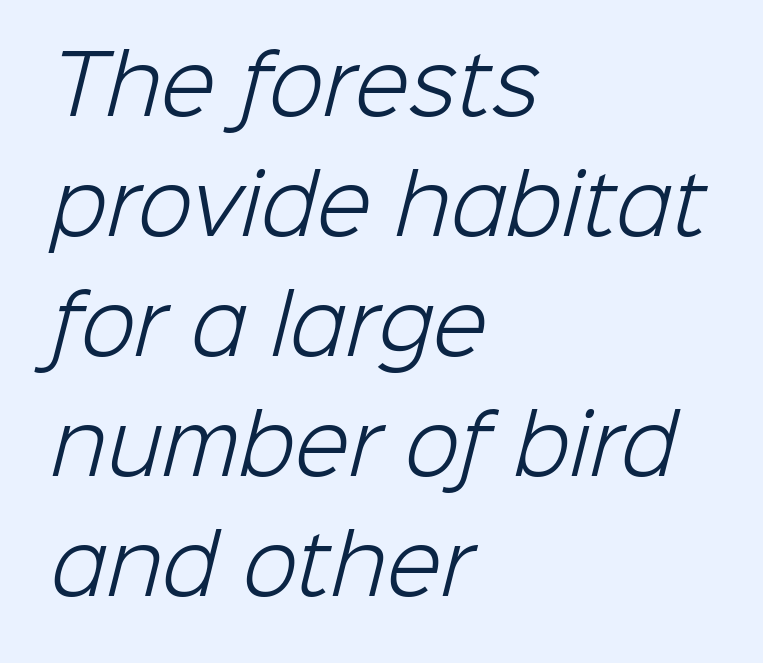
The image shows 80 px light sans-serif type; set left-aligned, normal line spacing (1.5x), normal letter spacing, not underlined; low stroke contrast and a medium x-height.
